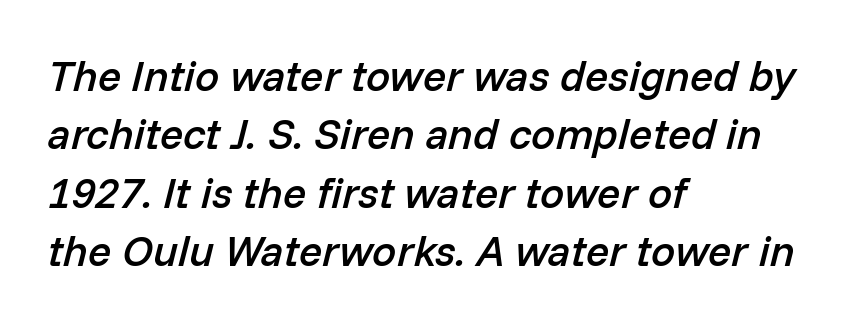
{"italic": "yes", "lean": "right", "slant_degrees": 14, "bold": "semi", "weight": "semibold", "width": "normal", "stroke_contrast": "low", "x_height": "medium", "monospaced": "no", "underline": "no", "align": "left", "line_spacing": "normal", "line_spacing_ratio": 1.36, "letter_spacing": "normal", "letter_spacing_em": 0.0, "glyph_px": 43}
